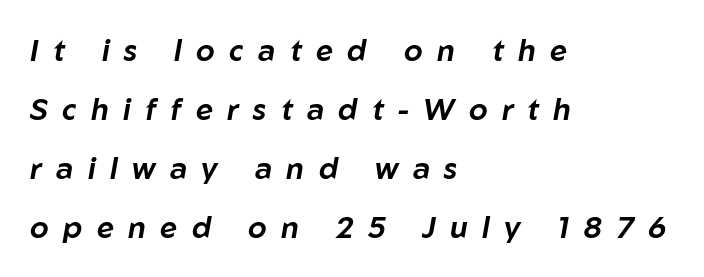
{"italic": "yes", "lean": "right", "slant_degrees": 10, "width": "normal", "stroke_contrast": "low", "x_height": "medium", "monospaced": "no", "underline": "no", "align": "left", "line_spacing": "loose", "line_spacing_ratio": 1.97, "letter_spacing": "wide", "letter_spacing_em": 0.48, "glyph_px": 30}
